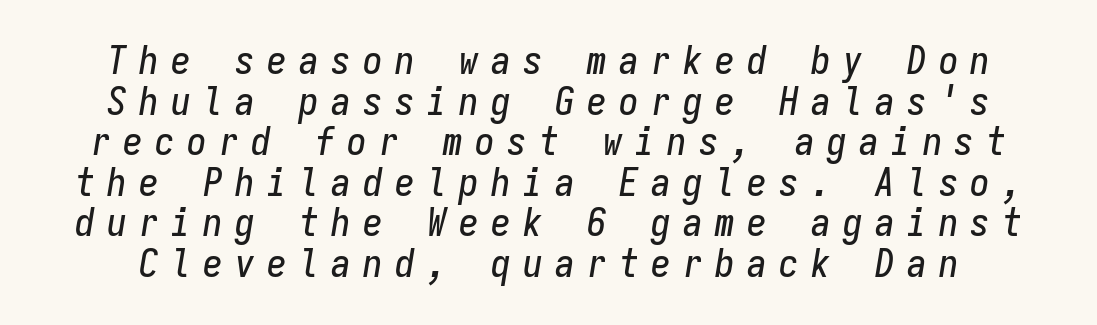
Display-style spreading of the glyphs; the letterfit is very open. The foot of each line stays bare and open. The vertical gap from one line to the next is small. Emphasis-style slanted type is in use. These lines are rendered in a fixed-pitch font.
